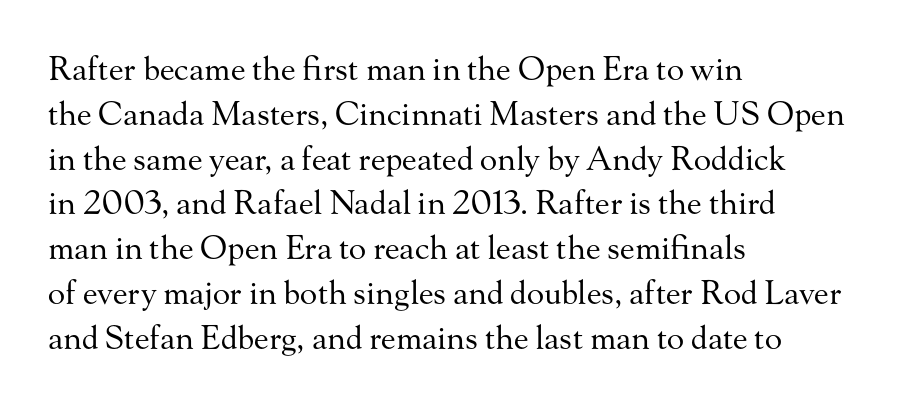
The image shows 32 px regular-weight serif type, upright; set left-aligned, normal line spacing (1.4x), normal letter spacing, not underlined; medium stroke contrast and a small x-height.
